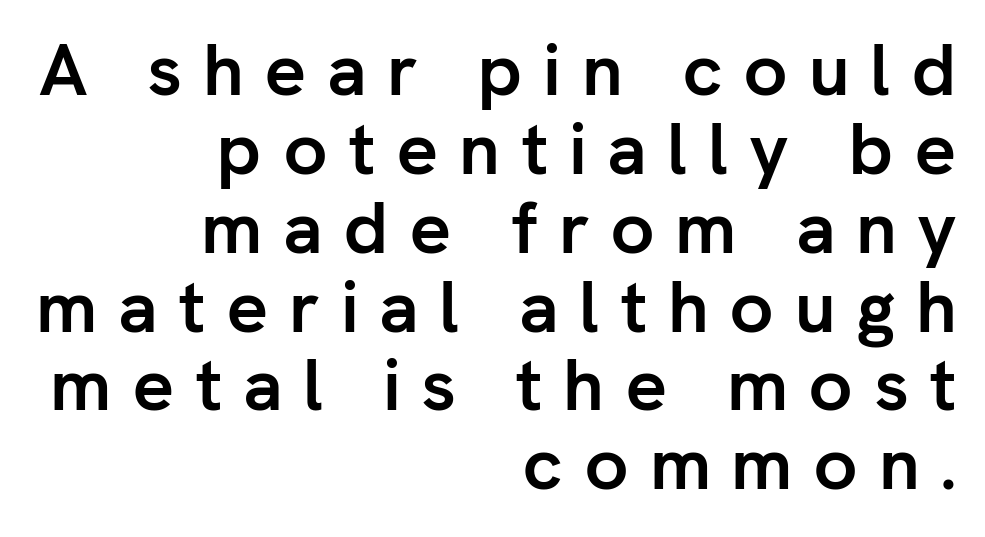
Bold? Absolutely — the strokes are thick and heavy. The gaps between neighbouring characters are conspicuously large. A student would call this right alignment; a typographer would say flush right, rag left. The passage shown is not underscored anywhere. This block would grow much taller if given ordinary leading; it's compressed now. Designer's note — italics off, roman on.
